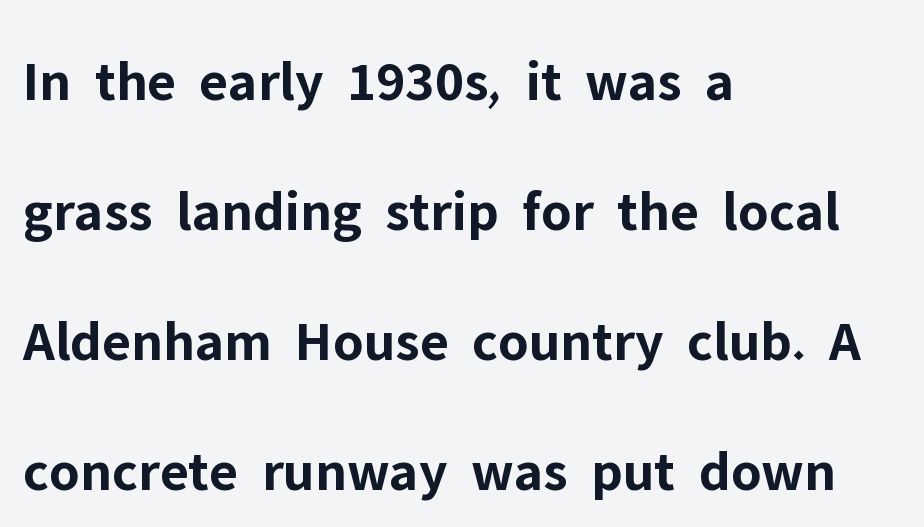
The image shows 58 px bold sans-serif type, upright; set left-aligned, loose line spacing (2.24x), normal letter spacing, not underlined; low stroke contrast and a medium x-height.
